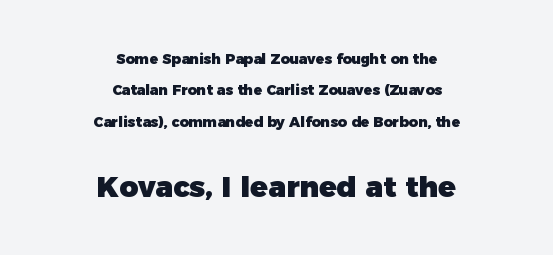
{"serif": "no", "italic": "no", "bold": "yes", "weight": "heavy", "width": "normal", "stroke_contrast": "low", "x_height": "medium", "monospaced": "no", "underline": "no", "align": "center", "line_spacing": "loose", "line_spacing_ratio": 2.25, "letter_spacing": "normal", "letter_spacing_em": 0.0, "larger_block": "second", "size_ratio": 2.07, "glyph_px": 29}
